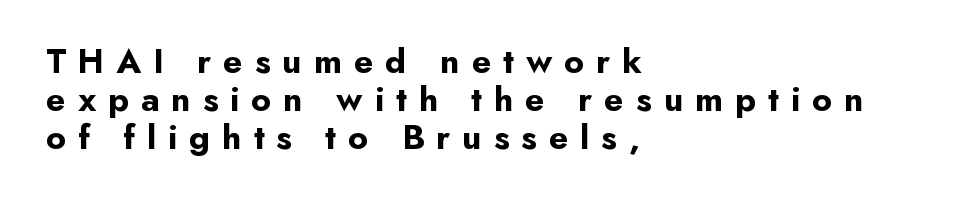
The image shows 35 px bold sans-serif type, upright; set left-aligned, tight line spacing (1.09x), unusually wide letter spacing (+0.34 em), not underlined; low stroke contrast and a small x-height.
